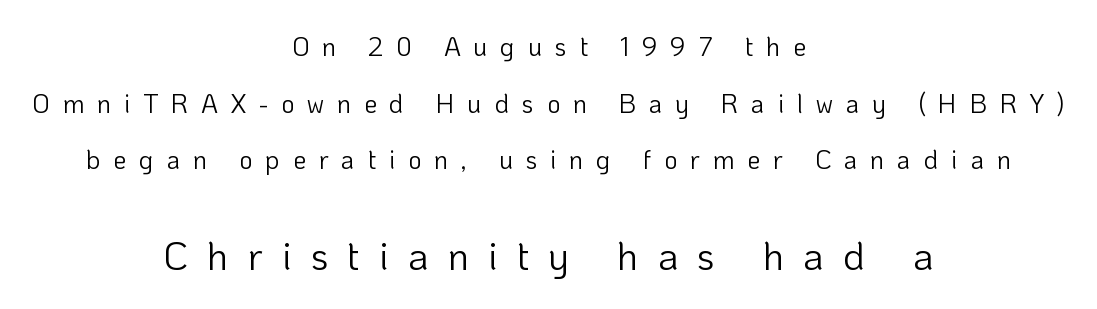
Q: Is the text bold? A: No.
Q: Is the text italic (slanted)? A: No, it is upright.
Q: Is the typeface a serif or a sans-serif typeface? A: Sans-serif.
Q: Is the text underlined? A: No.
Q: How is the paragraph aligned? A: Centered.
Q: Is the spacing between letters normal or unusually wide? A: Unusually wide.
Q: Is the spacing between lines tight, normal or loose? A: Loose.
Q: Which block of text is set in a larger size, the first (top) or the second (bottom)? A: The second (bottom) one.
Q: Width (condensed, normal, or wide)? A: Normal.
Q: Stroke contrast? A: Low.
Q: x-height? A: Medium.
Q: Monospaced? A: No.
